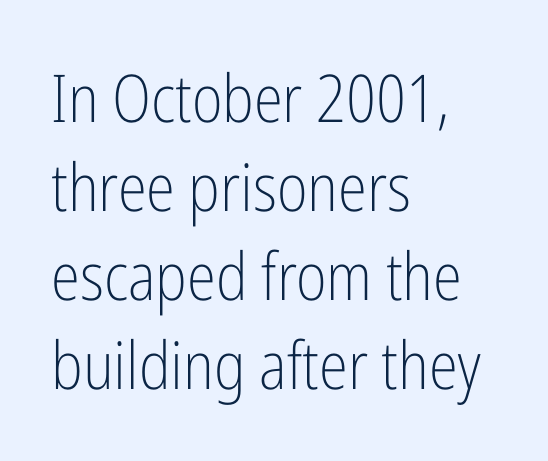
Q: Is the text bold? A: No.
Q: Is the text italic (slanted)? A: No, it is upright.
Q: Is the typeface a serif or a sans-serif typeface? A: Sans-serif.
Q: Is the text underlined? A: No.
Q: How is the paragraph aligned? A: Left-aligned.
Q: Is the spacing between letters normal or unusually wide? A: Normal.
Q: Is the spacing between lines tight, normal or loose? A: Normal.
Q: Width (condensed, normal, or wide)? A: Condensed.
Q: Stroke contrast? A: Low.
Q: x-height? A: Medium.
Q: Monospaced? A: No.
